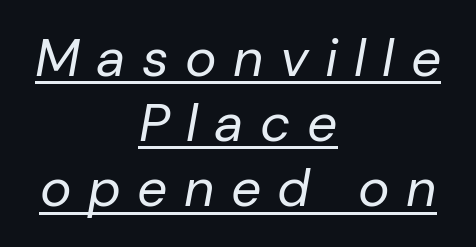
The rendering uses the underline text-decoration. No letter is thick-stroked: the sample isn't bold. Proportional: the letters do not fall into vertical columns. The whole block is typeset with a tilt. Compared with a flush-left layout, this one balances lines on the center instead. The letterforms stand isolated, each surrounded by extra space.
